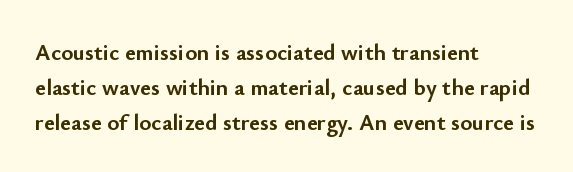
A normal amount of white space separates one row of letters from the next. The lines in this sample share a left origin and differ only in where they stop. Characters follow at the spacing the type designer built in. In terms of weight, the rendering is a true, heavy bold.
